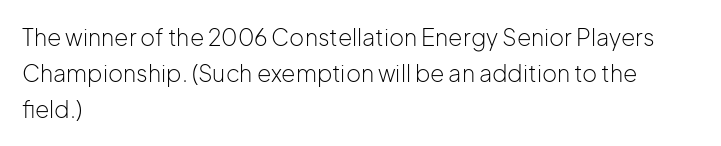
The foot of each line stays bare and open. It's the straight-up-and-down kind of type. The gaps between neighbouring characters are ordinary and unremarkable. A normal amount of white space separates one row of letters from the next. Typeset ragged right — the left edge is the straight one. Is the stroke heavy? The answer is a plain regular-or-lighter.
